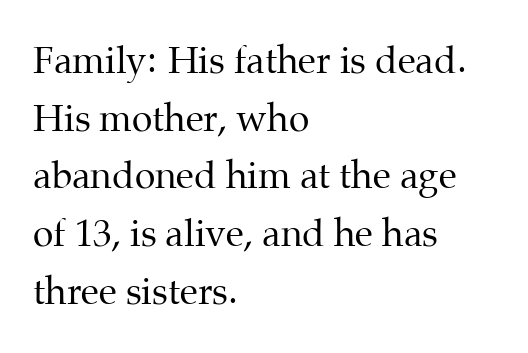
Q: Is the text bold? A: No.
Q: Is the text italic (slanted)? A: No, it is upright.
Q: Is the typeface a serif or a sans-serif typeface? A: Serif.
Q: Is the text underlined? A: No.
Q: How is the paragraph aligned? A: Left-aligned.
Q: Is the spacing between letters normal or unusually wide? A: Normal.
Q: Is the spacing between lines tight, normal or loose? A: Normal.
Q: Width (condensed, normal, or wide)? A: Normal.
Q: Stroke contrast? A: Medium.
Q: x-height? A: Medium.
Q: Monospaced? A: No.
